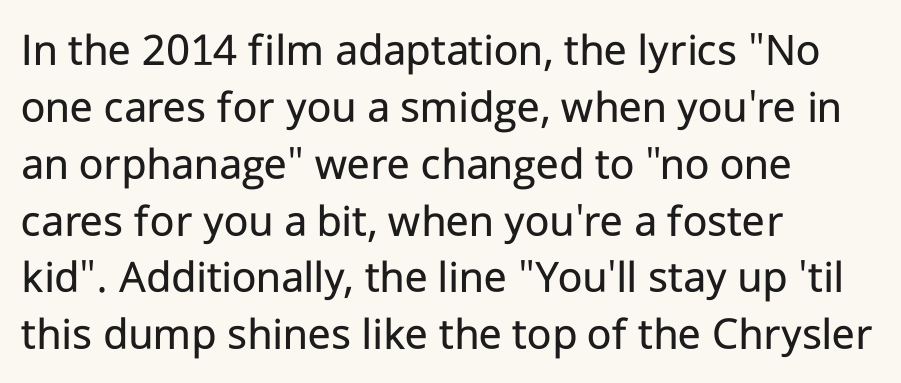
The type family on display is of the sans-serif kind. You could call the tracking neutral — neither tight nor loose. Upright lettering throughout. These lines are rendered in a variable-pitch font.
